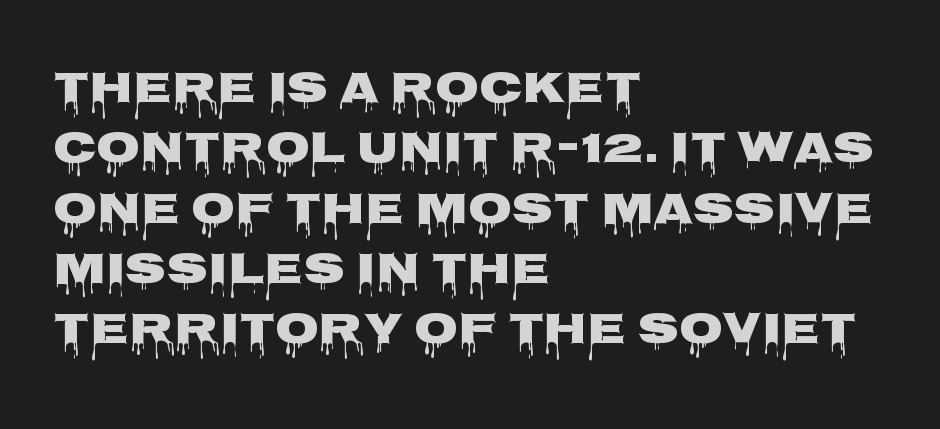
Q: Is the text bold? A: Yes.
Q: Is the text italic (slanted)? A: No, it is upright.
Q: Is the typeface a serif or a sans-serif typeface? A: Sans-serif.
Q: Is the text underlined? A: No.
Q: How is the paragraph aligned? A: Left-aligned.
Q: Is the spacing between letters normal or unusually wide? A: Normal.
Q: Is the spacing between lines tight, normal or loose? A: Normal.
Q: Width (condensed, normal, or wide)? A: Wide.
Q: Stroke contrast? A: Low.
Q: x-height? A: Large.
Q: Monospaced? A: No.
